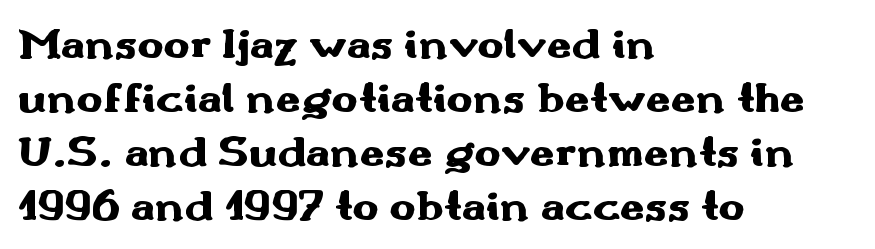
Plenty of ink on the page — the face is bold. No extra tracking has been applied to these lines. Nope, no serifs anywhere on these letters. Characters remain perfectly vertical along every line. Notice how the passage keeps a crisp vertical edge on the left only. The baseline area is clear.
